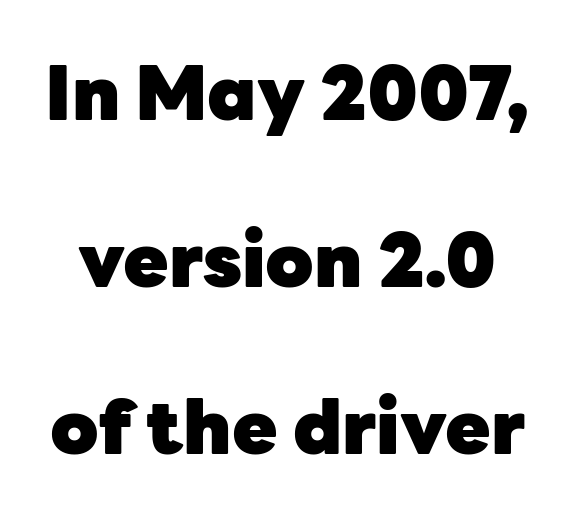
Strokes here are thick enough to call this a true bold. The lines are spread far apart with generous leading. In terms of letterform style, serifs are entirely absent. When letters stand straight like this, we call the style roman or upright. Character widths vary here, with narrow letters taking less room than wide ones.
